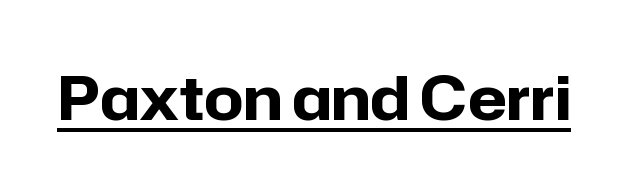
The characters display no serif detailing; their extremities are plain. You can see a thin bar hugging the bottom of the glyphs. The axis of the letterforms is exactly vertical. This rendering leaves character spacing at its baseline value. Do the characters align in a grid? No, the font is proportional.
